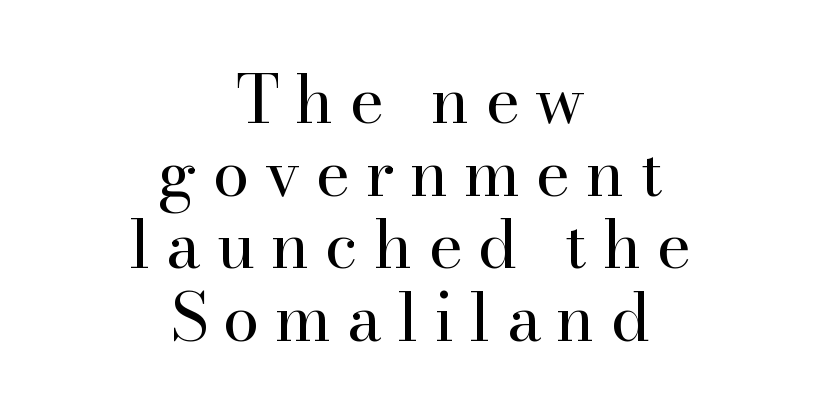
Plain, unruled lines of type. Do the letters lean? They stand straight. The typeface has the unassuming heft of standard copy or less. Here the designer chose a conventional face with non-uniform glyph widths. Leading is clearly below the norm, producing a dense column.
